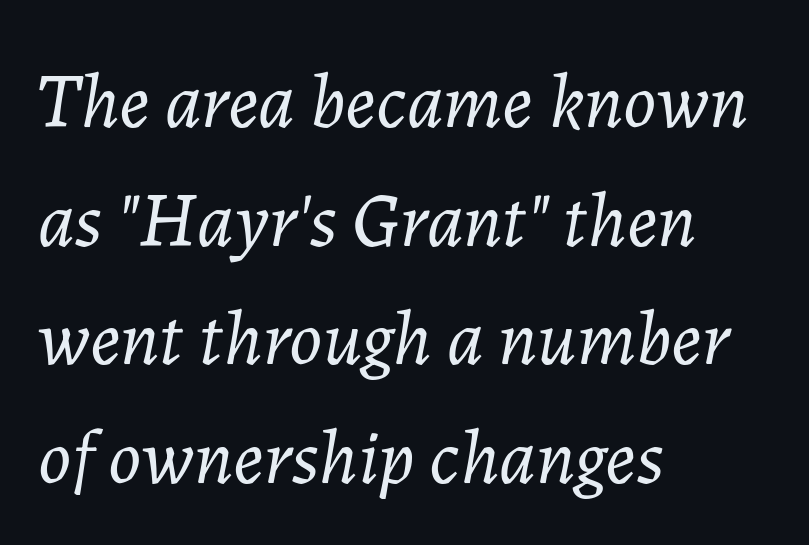
Q: Is the text bold? A: No.
Q: Is the text italic (slanted)? A: Yes, it leans right by about 7 degrees.
Q: Is the text underlined? A: No.
Q: How is the paragraph aligned? A: Left-aligned.
Q: Is the spacing between letters normal or unusually wide? A: Normal.
Q: Is the spacing between lines tight, normal or loose? A: Normal.
Q: Width (condensed, normal, or wide)? A: Normal.
Q: Stroke contrast? A: Low.
Q: x-height? A: Medium.
Q: Monospaced? A: No.
